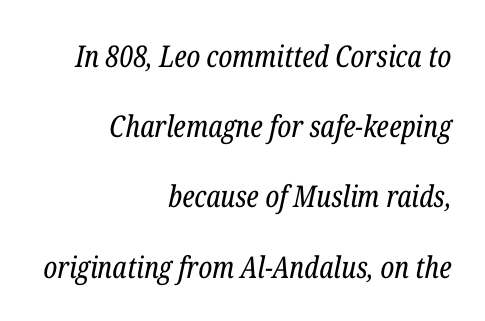
Look at the bottom of the vertical strokes: they flare into serifs here. Does the leading feel generous? Absolutely, it's lavish. The type is set solid horizontally, with unmodified tracking. Reading down the block, your eye finds every line finishing at a fixed right position.
